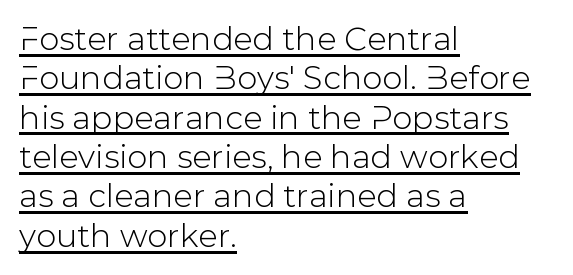
The image shows 32 px sans-serif type, upright; set left-aligned, line spacing 1.23x, normal letter spacing, underlined; low stroke contrast and a medium x-height.
